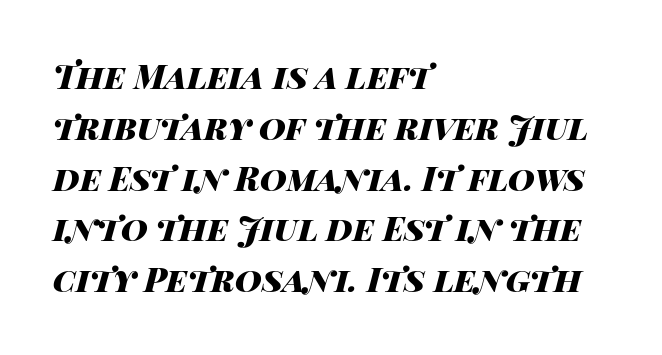
Q: Is the text bold? A: Yes.
Q: Is the text italic (slanted)? A: Yes, it leans right by about 14 degrees.
Q: Is the text underlined? A: No.
Q: How is the paragraph aligned? A: Left-aligned.
Q: Is the spacing between letters normal or unusually wide? A: Normal.
Q: Is the spacing between lines tight, normal or loose? A: Normal.
Q: Width (condensed, normal, or wide)? A: Wide.
Q: Stroke contrast? A: High.
Q: x-height? A: Large.
Q: Monospaced? A: No.
